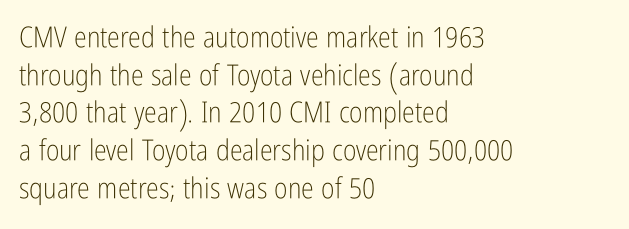
Descender tails drop into unmarked territory. This sample has the flowing, uneven cadence of proportional lettering. Upright lettering throughout. What's the leading like? Ordinary, nothing unusual. Standard letterfit; no display-style spreading of the glyphs. To sum up the face: it is a sans, with no serifs.
